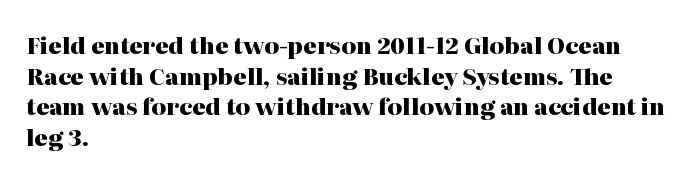
Q: Is the text bold? A: Yes.
Q: Is the text italic (slanted)? A: No, it is upright.
Q: Is the text underlined? A: No.
Q: How is the paragraph aligned? A: Left-aligned.
Q: Is the spacing between letters normal or unusually wide? A: Normal.
Q: Is the spacing between lines tight, normal or loose? A: Normal.
